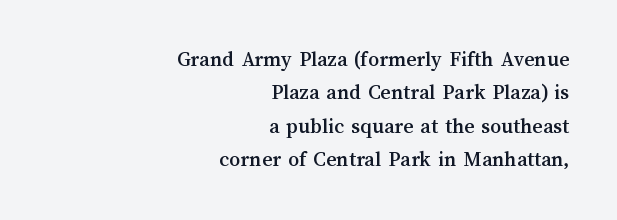
Notice how the passage keeps a crisp vertical edge on the right only. The type sits square on the baseline with zero lean. Leading matches the norm, producing a regular column. The line texture is even and compact thanks to regular tracking. The zone under the glyphs is completely vacant.
